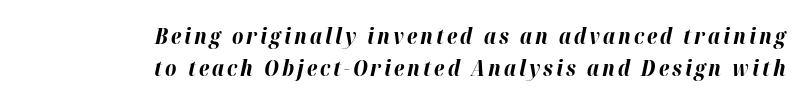
You'd pick this weight for a headline — it's a proper bold. Check under the words: just untouched page. This rendering uses right alignment, leaving the left contour irregular. Would a proofreader flag this as italicized? Yes. Students, observe: this is what conventionally led text looks like.
